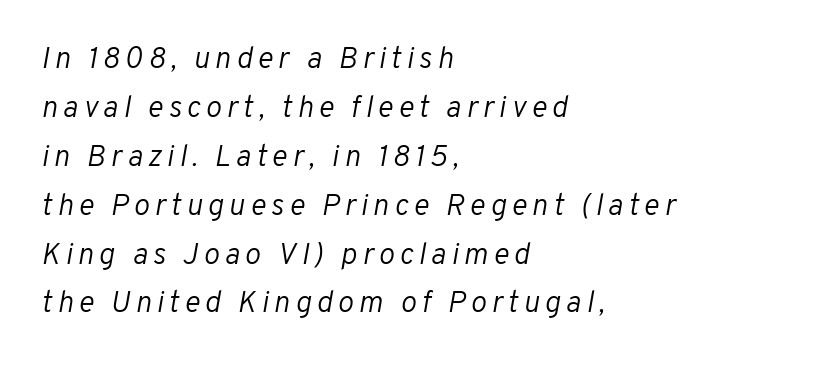
Q: Is the text bold? A: No.
Q: Is the text italic (slanted)? A: Yes, it leans right by about 10 degrees.
Q: Is the text underlined? A: No.
Q: How is the paragraph aligned? A: Left-aligned.
Q: Is the spacing between lines tight, normal or loose? A: Normal.
Q: Width (condensed, normal, or wide)? A: Normal.
Q: Stroke contrast? A: Low.
Q: x-height? A: Medium.
Q: Monospaced? A: No.
